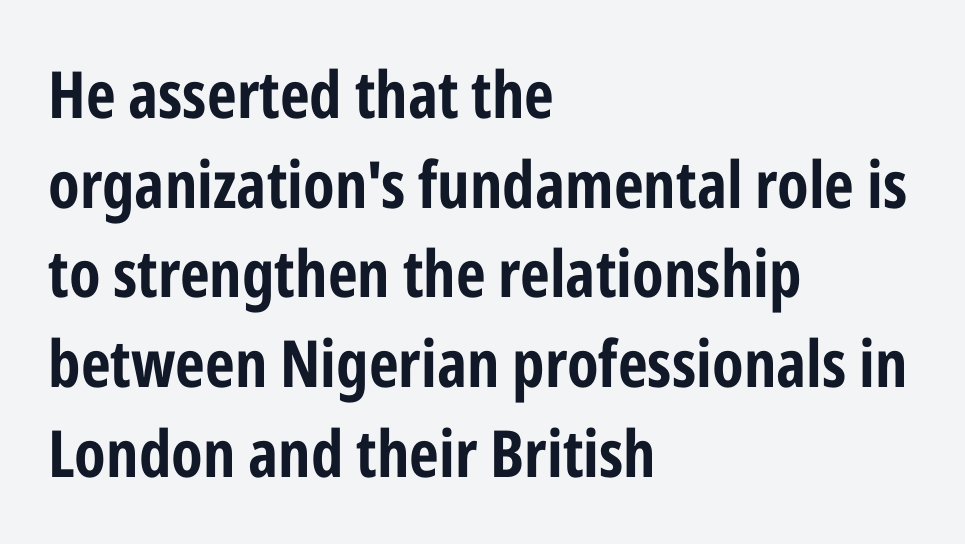
Q: Is the text bold? A: Yes.
Q: Is the text italic (slanted)? A: No, it is upright.
Q: Is the typeface a serif or a sans-serif typeface? A: Sans-serif.
Q: Is the text underlined? A: No.
Q: How is the paragraph aligned? A: Left-aligned.
Q: Is the spacing between letters normal or unusually wide? A: Normal.
Q: Is the spacing between lines tight, normal or loose? A: Normal.
Q: Width (condensed, normal, or wide)? A: Condensed.
Q: Stroke contrast? A: Low.
Q: x-height? A: Medium.
Q: Monospaced? A: No.
